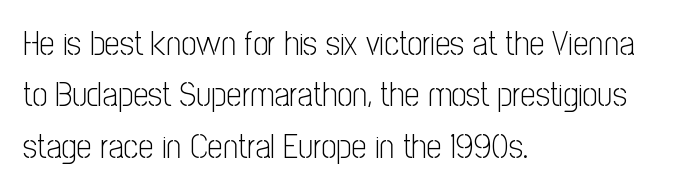
{"serif": "no", "italic": "no", "bold": "no", "weight": "light", "width": "condensed", "stroke_contrast": "low", "x_height": "medium", "monospaced": "no", "underline": "no", "align": "left", "line_spacing": "normal", "line_spacing_ratio": 1.51, "letter_spacing": "normal", "letter_spacing_em": 0.0, "glyph_px": 34}
